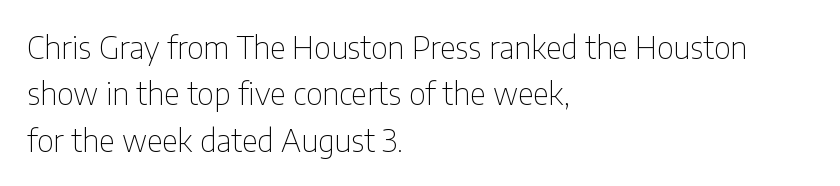
{"serif": "no", "italic": "no", "bold": "no", "weight": "thin", "width": "condensed", "stroke_contrast": "low", "x_height": "medium", "monospaced": "no", "underline": "no", "align": "left", "line_spacing": "normal", "line_spacing_ratio": 1.5, "letter_spacing": "normal", "letter_spacing_em": 0.0, "glyph_px": 31}
